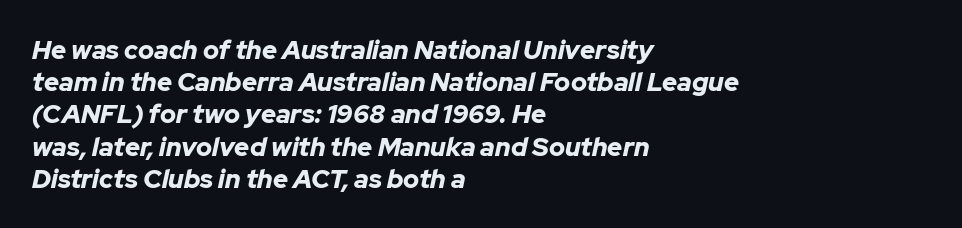
Does the weight exceed regular? Yes, all the way to bold. Underlining? Definitely not there. Left-aligned paragraph, ragged on the right. Does extra space separate the letters? No, they use regular spacing. An italicized treatment has been applied to the whole sample.
